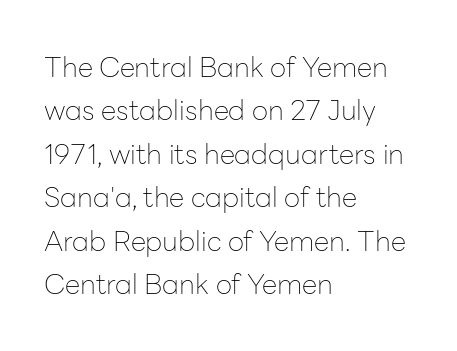
The image shows 28 px thin sans-serif type, upright; set left-aligned, normal line spacing (1.55x), normal letter spacing, not underlined; low stroke contrast and a medium x-height.
